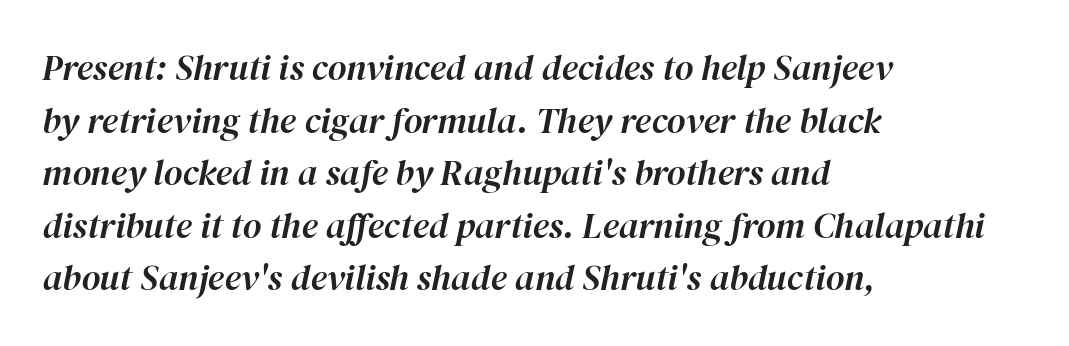
{"italic": "yes", "lean": "right", "slant_degrees": 12, "width": "normal", "stroke_contrast": "high", "x_height": "medium", "monospaced": "no", "underline": "no", "align": "left", "line_spacing": "normal", "line_spacing_ratio": 1.46, "letter_spacing": "normal", "letter_spacing_em": 0.0, "glyph_px": 36}
